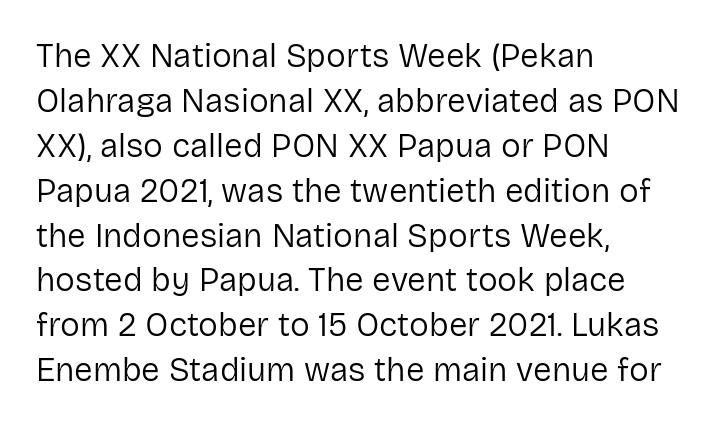
Q: Is the text bold? A: No.
Q: Is the text italic (slanted)? A: No, it is upright.
Q: Is the typeface a serif or a sans-serif typeface? A: Sans-serif.
Q: Is the text underlined? A: No.
Q: How is the paragraph aligned? A: Left-aligned.
Q: Is the spacing between letters normal or unusually wide? A: Normal.
Q: Is the spacing between lines tight, normal or loose? A: Normal.
Q: Width (condensed, normal, or wide)? A: Normal.
Q: Stroke contrast? A: Low.
Q: x-height? A: Medium.
Q: Monospaced? A: No.
